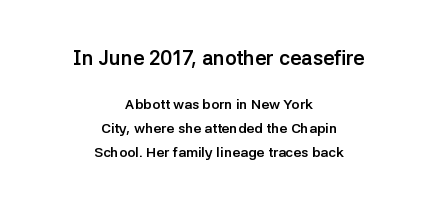
Notice how the passage keeps no hard edge, just a central spine. A bare baseline throughout the passage. Italic: no, the glyphs are upright roman. Heavy-handed strokes throughout: this text is bold. In this sample the first text group is rendered at the bigger scale.
